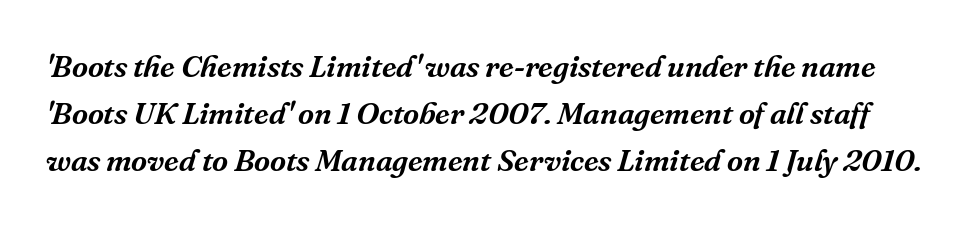
The image shows 31 px serif type, italic (leaning right); set normal line spacing (1.51x), normal letter spacing, not underlined; medium stroke contrast and a medium x-height.
